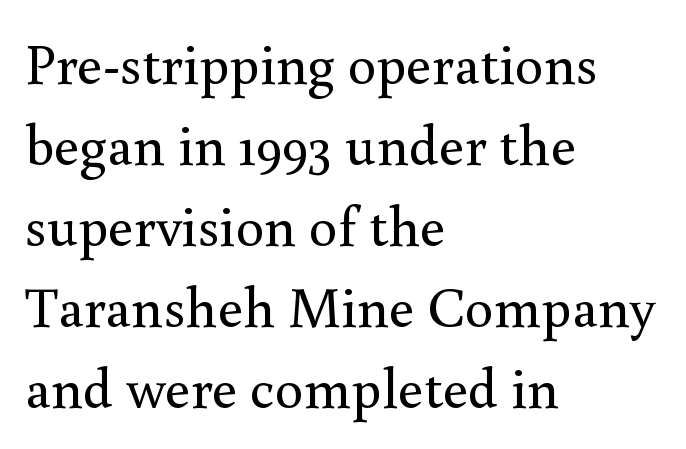
The image shows 57 px regular-weight serif type, upright; set left-aligned, normal line spacing (1.42x), normal letter spacing, not underlined; a small x-height.
